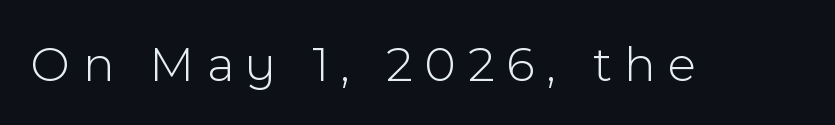
{"serif": "no", "italic": "no", "bold": "no", "weight": "light", "width": "normal", "x_height": "medium", "monospaced": "no", "underline": "no", "letter_spacing": "wide", "letter_spacing_em": 0.25, "glyph_px": 51}
